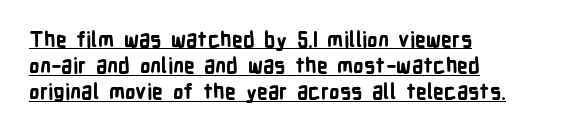
Thick stems and heavy bowls — unmistakably bold. This is the regular roman posture of the typeface. Every row of glyphs begins at an identical x-position on the left. In terms of leading, this rendering sits right in the middle.
